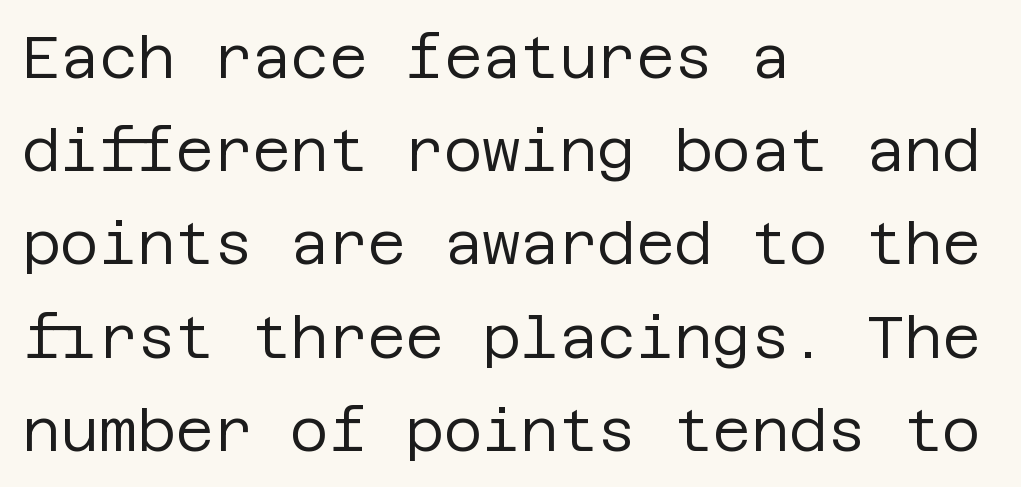
Q: Is the text bold? A: No.
Q: Is the text italic (slanted)? A: No, it is upright.
Q: Is the typeface a serif or a sans-serif typeface? A: Sans-serif.
Q: Is the text underlined? A: No.
Q: How is the paragraph aligned? A: Left-aligned.
Q: Is the spacing between letters normal or unusually wide? A: Normal.
Q: Is the spacing between lines tight, normal or loose? A: Normal.
Q: Width (condensed, normal, or wide)? A: Normal.
Q: Stroke contrast? A: Low.
Q: x-height? A: Large.
